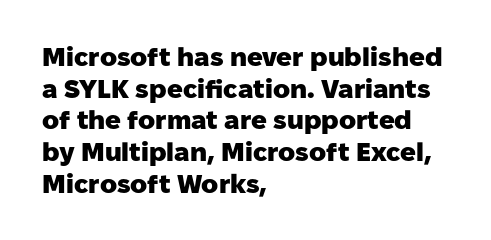
Q: Is the text bold? A: Yes.
Q: Is the text italic (slanted)? A: No, it is upright.
Q: Is the text underlined? A: No.
Q: How is the paragraph aligned? A: Left-aligned.
Q: Is the spacing between letters normal or unusually wide? A: Normal.
